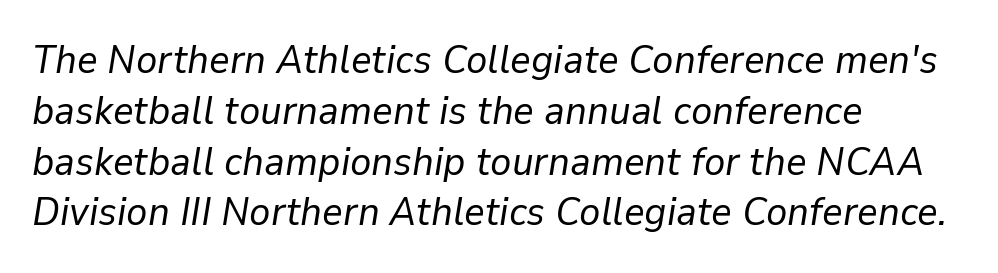
If you drew a line through each stem, it would be angled. Regarding leading, the lines here are spaced in the standard way. Plain, unruled lines of type. Spacing verdict: proportional, widths tailored to each character. No chunkiness to these letters — they're not bold. The letters sit at their default tracking, neither squeezed nor spread.
